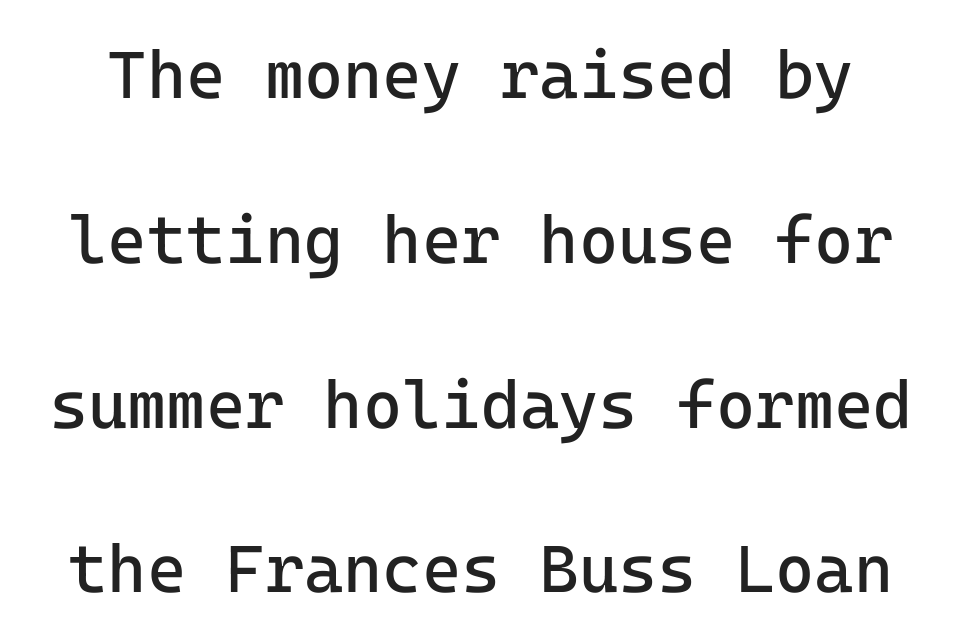
The image shows 67 px regular-weight sans-serif type, upright, monospaced; set loose line spacing (2.46x), normal letter spacing, not underlined; low stroke contrast and a medium x-height.
